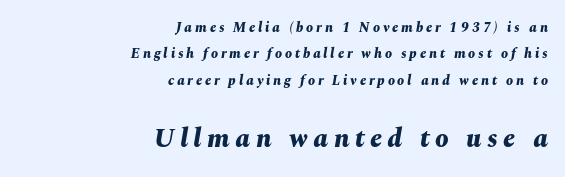
If you drew a ruler down the right edge, every line would touch it. Compare the two chunks: the lower has the greater cap height. The strip under each line holds only bare page. Is the letter spacing exaggerated? Yes — the characters are pushed far apart.
